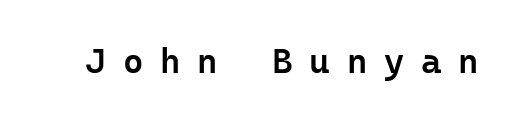
Unlike italic type, these characters show no tilt at all. The type family on display is of the sans-serif kind. In terms of letterspacing, this is a distinctly airy, spread setting. Unmarked baselines from the first word to the last.
